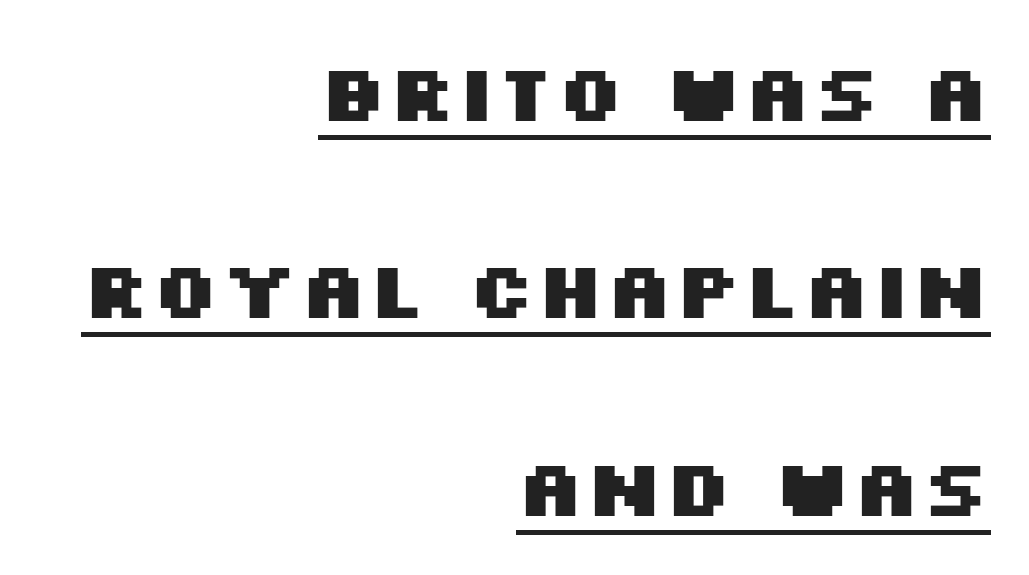
Notice how a bar underscores the lettering throughout. Do the characters align in a grid? No, the font is proportional. I'd call this a sans setting — the letters go barefoot. Casual observation: everything's shoved over to the right.
